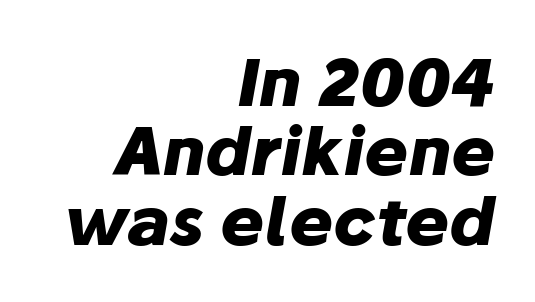
Q: Is the text bold? A: Yes.
Q: Is the text italic (slanted)? A: Yes, it leans right by about 10 degrees.
Q: Is the text underlined? A: No.
Q: How is the paragraph aligned? A: Right-aligned.
Q: Is the spacing between letters normal or unusually wide? A: Normal.
Q: Is the spacing between lines tight, normal or loose? A: Tight.
Q: Width (condensed, normal, or wide)? A: Normal.
Q: Stroke contrast? A: Low.
Q: x-height? A: Medium.
Q: Monospaced? A: No.
